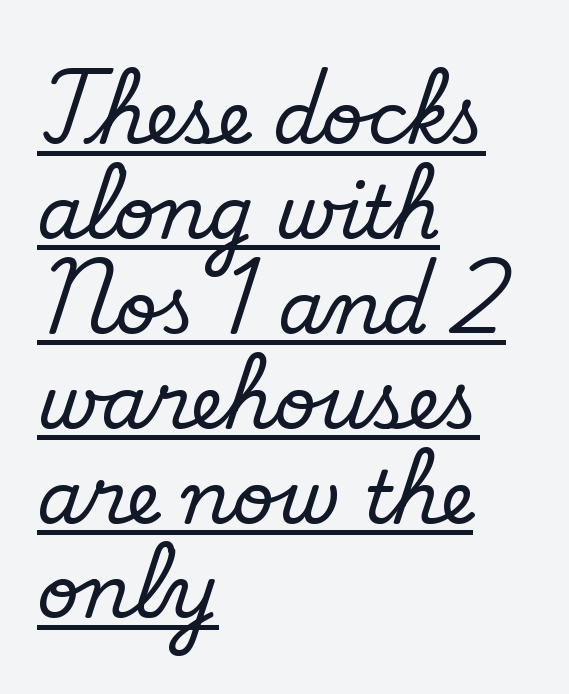
The paragraph shown leans on its left margin. Spacing verdict: proportional, widths tailored to each character. What stands out about the letter spacing? Nothing — it is the standard amount. Emphasis is given by a line drawn under the lettering.
